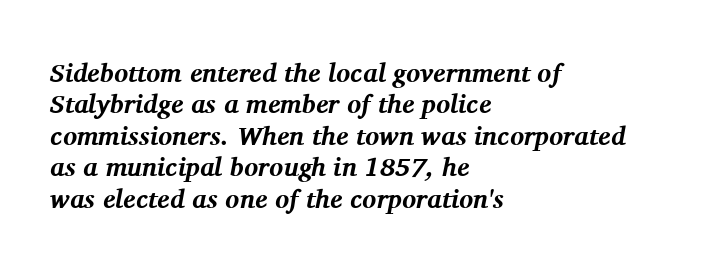
This rendering uses left alignment, leaving the right contour irregular. Rendered with sloped, italic letterforms. The space directly below the letters is spotless. You could call the tracking neutral — neither tight nor loose. Bold? Absolutely — the strokes are thick and heavy.
